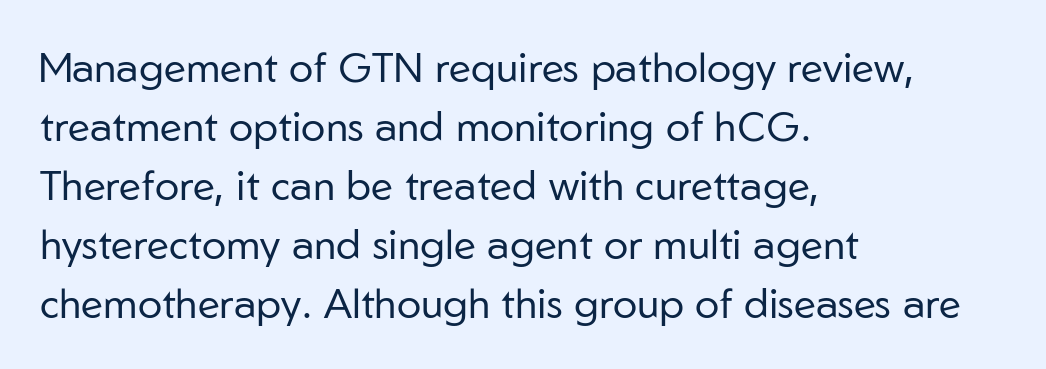
Nothing sits at the stroke ends, so this counts as sans-serif. Letters have the restrained weight of plain body copy at most. Short and long lines alike share a common starting point at left. Style check: upright. This sample keeps an unexceptional amount of space between lines.
